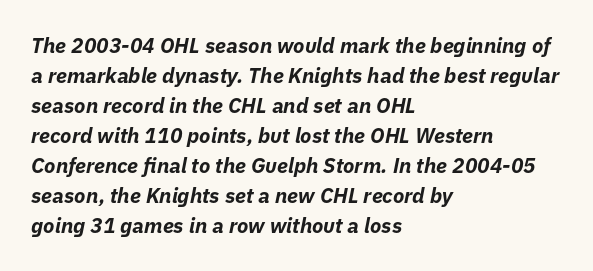
{"italic": "yes", "lean": "right", "slant_degrees": 11, "bold": "yes", "underline": "no", "align": "left", "line_spacing": "normal", "line_spacing_ratio": 1.43, "letter_spacing": "normal", "letter_spacing_em": 0.0, "glyph_px": 21}
